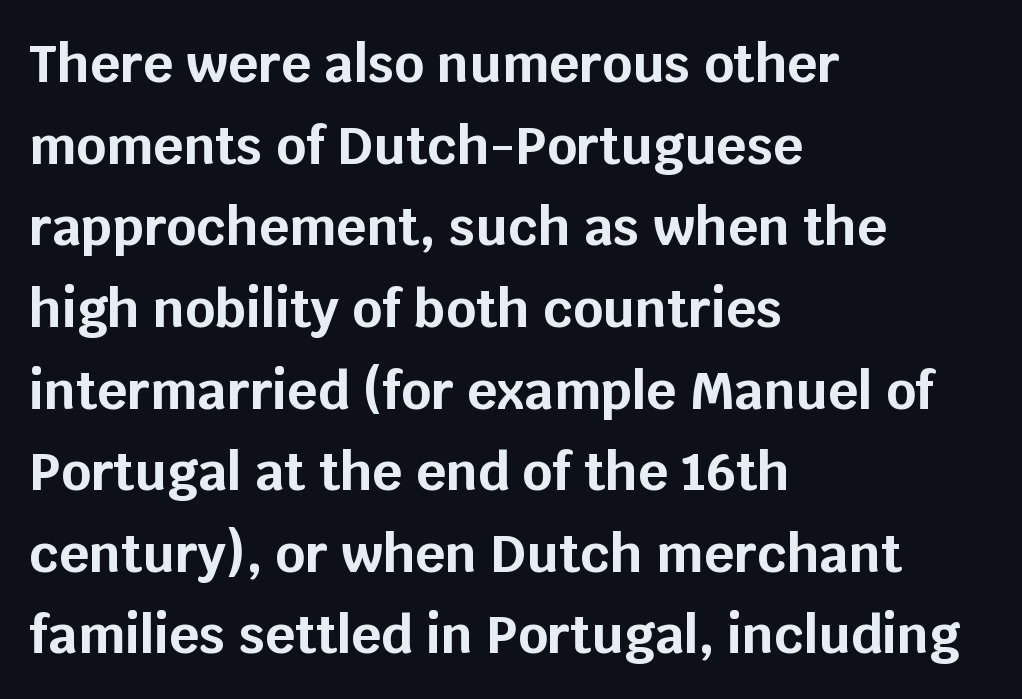
Quick note: interline space is typical. Set as a true bold cut, around the 700 mark. If you drew a line through each stem, it would be perfectly vertical. Each row of text sits above clean, open space. The rag falls on the right side of this text block. The letterforms sit shoulder to shoulder at normal distance.
